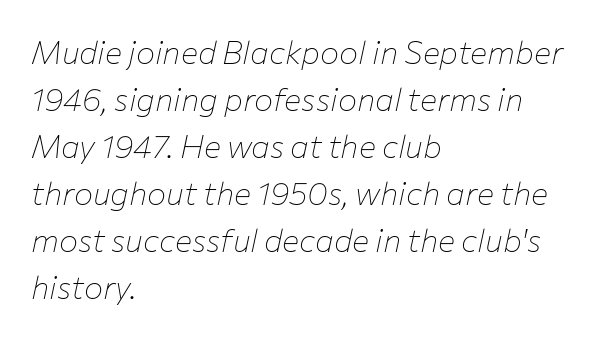
Q: Is the text bold? A: No.
Q: Is the text italic (slanted)? A: Yes, it leans right by about 12 degrees.
Q: Is the text underlined? A: No.
Q: How is the paragraph aligned? A: Left-aligned.
Q: Is the spacing between letters normal or unusually wide? A: Normal.
Q: Is the spacing between lines tight, normal or loose? A: Normal.
Q: Width (condensed, normal, or wide)? A: Normal.
Q: Stroke contrast? A: Low.
Q: x-height? A: Medium.
Q: Monospaced? A: No.
